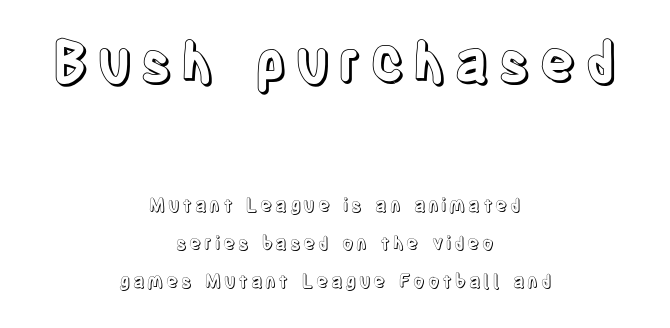
{"italic": "no", "width": "condensed", "x_height": "large", "monospaced": "no", "underline": "no", "align": "center", "line_spacing": "loose", "line_spacing_ratio": 2.11, "larger_block": "first", "size_ratio": 3.06, "glyph_px": 55}
